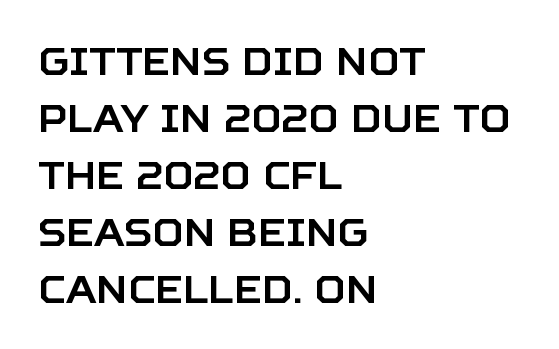
Here the glyphs are tracked normally, forming tight word shapes. A typesetter would call this leading conventional body-copy spacing. Varying glyph widths throughout — classic text-font behaviour. Observe the absence of serifs on each vertical stroke in this sample.
